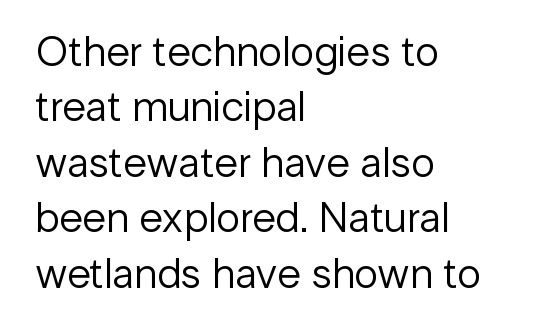
{"serif": "no", "italic": "no", "bold": "no", "weight": "regular", "width": "normal", "stroke_contrast": "low", "x_height": "medium", "monospaced": "no", "underline": "no", "align": "left", "line_spacing": "normal", "line_spacing_ratio": 1.29, "letter_spacing": "normal", "letter_spacing_em": 0.0, "glyph_px": 43}
